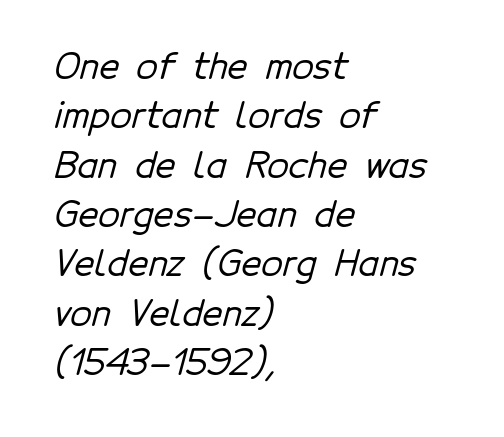
Q: Is the typeface a serif or a sans-serif typeface? A: Sans-serif.
Q: Is the text underlined? A: No.
Q: How is the paragraph aligned? A: Left-aligned.
Q: Is the spacing between letters normal or unusually wide? A: Normal.
Q: Is the spacing between lines tight, normal or loose? A: Normal.
Q: Width (condensed, normal, or wide)? A: Normal.
Q: Stroke contrast? A: Low.
Q: x-height? A: Medium.
Q: Monospaced? A: No.
